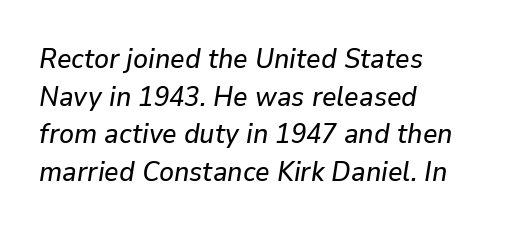
The image shows 28 px text type, italic (leaning right); set left-aligned, normal line spacing (1.34x), normal letter spacing, not underlined; low stroke contrast and a medium x-height.
